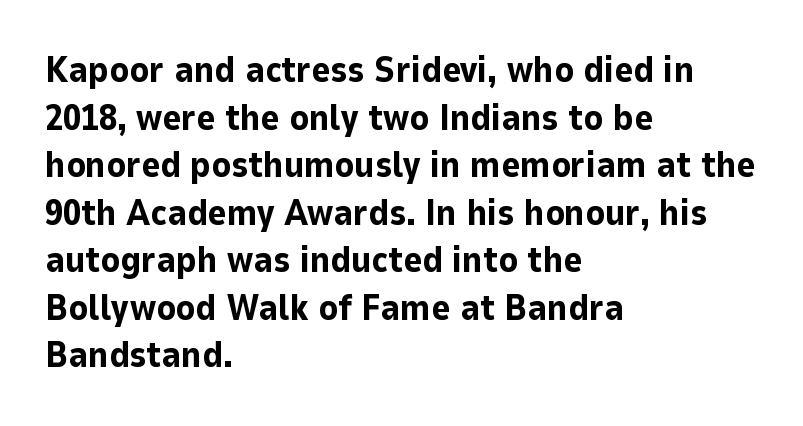
{"serif": "no", "italic": "no", "bold": "yes", "weight": "bold", "width": "normal", "stroke_contrast": "low", "x_height": "medium", "monospaced": "no", "underline": "no", "align": "left", "line_spacing": "normal", "line_spacing_ratio": 1.32, "letter_spacing": "normal", "letter_spacing_em": 0.0, "glyph_px": 36}
